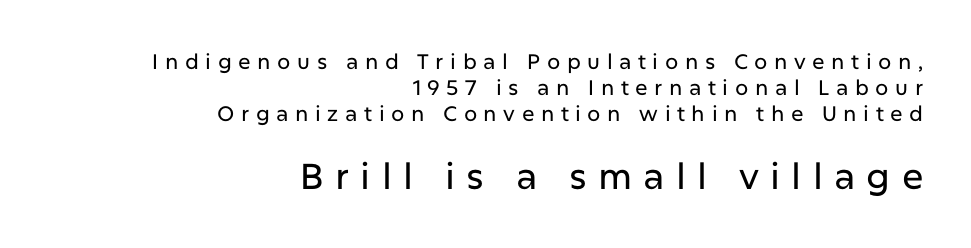
Q: Is the text italic (slanted)? A: No, it is upright.
Q: Is the typeface a serif or a sans-serif typeface? A: Sans-serif.
Q: Is the text underlined? A: No.
Q: How is the paragraph aligned? A: Right-aligned.
Q: Is the spacing between letters normal or unusually wide? A: Unusually wide.
Q: Which block of text is set in a larger size, the first (top) or the second (bottom)? A: The second (bottom) one.
Q: Width (condensed, normal, or wide)? A: Normal.
Q: Stroke contrast? A: Low.
Q: x-height? A: Medium.
Q: Monospaced? A: No.
